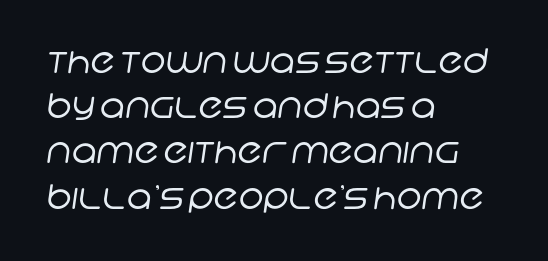
The image shows 34 px regular-weight sans-serif type; set left-aligned, normal line spacing (1.33x), normal letter spacing, not underlined; low stroke contrast and a large x-height.
